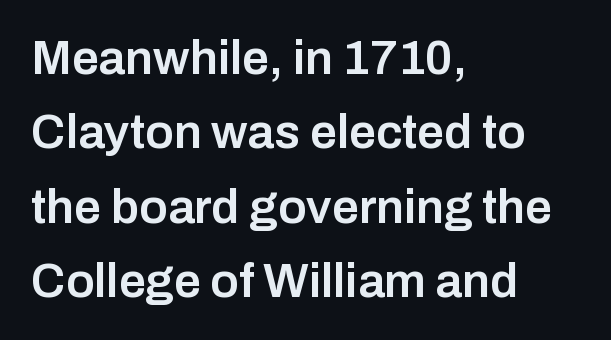
Q: Is the text bold? A: Semi-bold.
Q: Is the text italic (slanted)? A: No, it is upright.
Q: Is the typeface a serif or a sans-serif typeface? A: Sans-serif.
Q: Is the text underlined? A: No.
Q: How is the paragraph aligned? A: Left-aligned.
Q: Is the spacing between letters normal or unusually wide? A: Normal.
Q: Is the spacing between lines tight, normal or loose? A: Normal.
Q: Width (condensed, normal, or wide)? A: Normal.
Q: Stroke contrast? A: Low.
Q: x-height? A: Medium.
Q: Monospaced? A: No.
